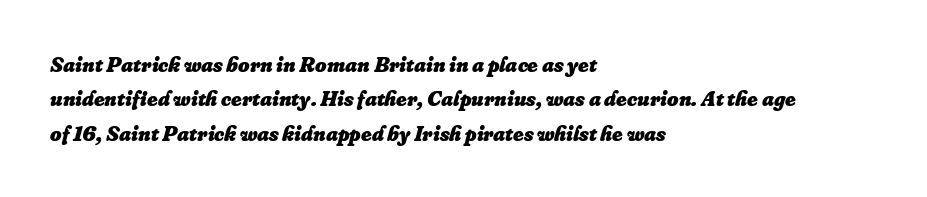
The image shows 22 px bold type, italic (leaning right); set left-aligned, normal line spacing (1.56x), normal letter spacing, not underlined.
